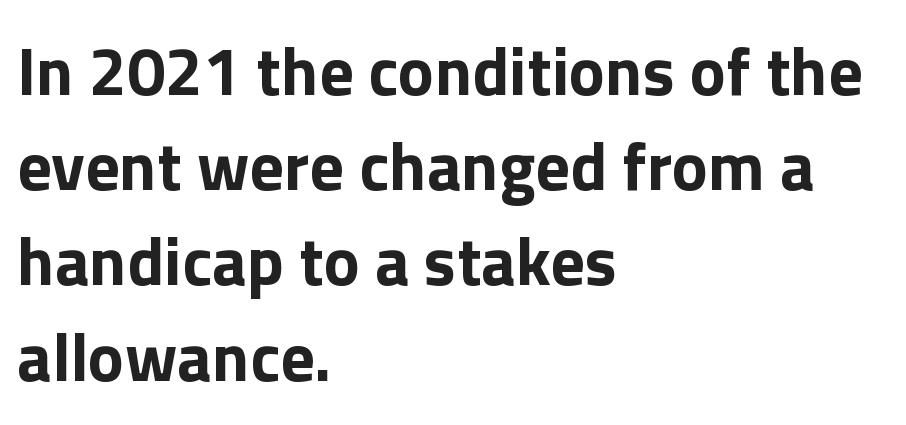
Q: Is the text bold? A: Yes.
Q: Is the text italic (slanted)? A: No, it is upright.
Q: Is the typeface a serif or a sans-serif typeface? A: Sans-serif.
Q: Is the text underlined? A: No.
Q: How is the paragraph aligned? A: Left-aligned.
Q: Is the spacing between letters normal or unusually wide? A: Normal.
Q: Is the spacing between lines tight, normal or loose? A: Normal.
Q: Width (condensed, normal, or wide)? A: Normal.
Q: x-height? A: Medium.
Q: Monospaced? A: No.
